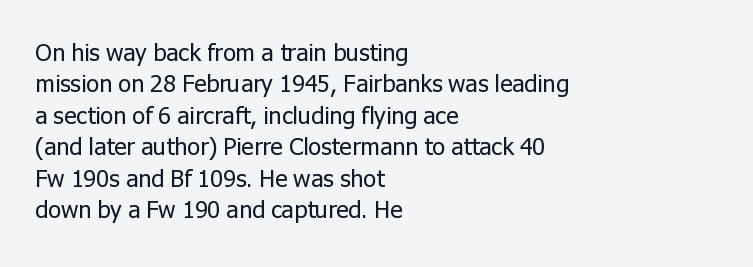
{"italic": "no", "bold": "no", "underline": "no", "align": "left", "line_spacing": "normal", "line_spacing_ratio": 1.31, "letter_spacing": "normal", "letter_spacing_em": 0.0, "glyph_px": 24}
